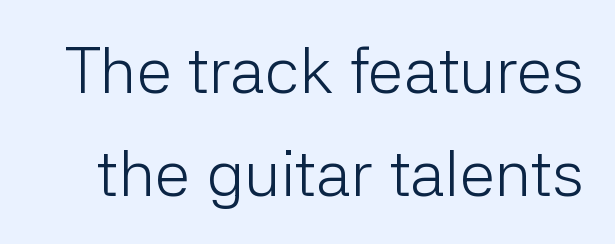
The image shows 65 px light sans-serif type, upright; set normal line spacing (1.59x), normal letter spacing, not underlined; low stroke contrast and a medium x-height.
